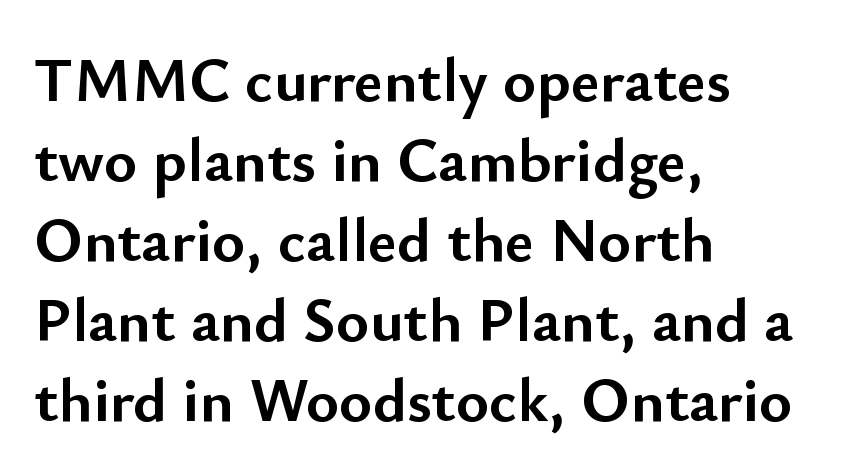
The image shows 63 px semibold sans-serif type, upright; set left-aligned, normal line spacing (1.27x), normal letter spacing, not underlined; low stroke contrast and a small x-height.
